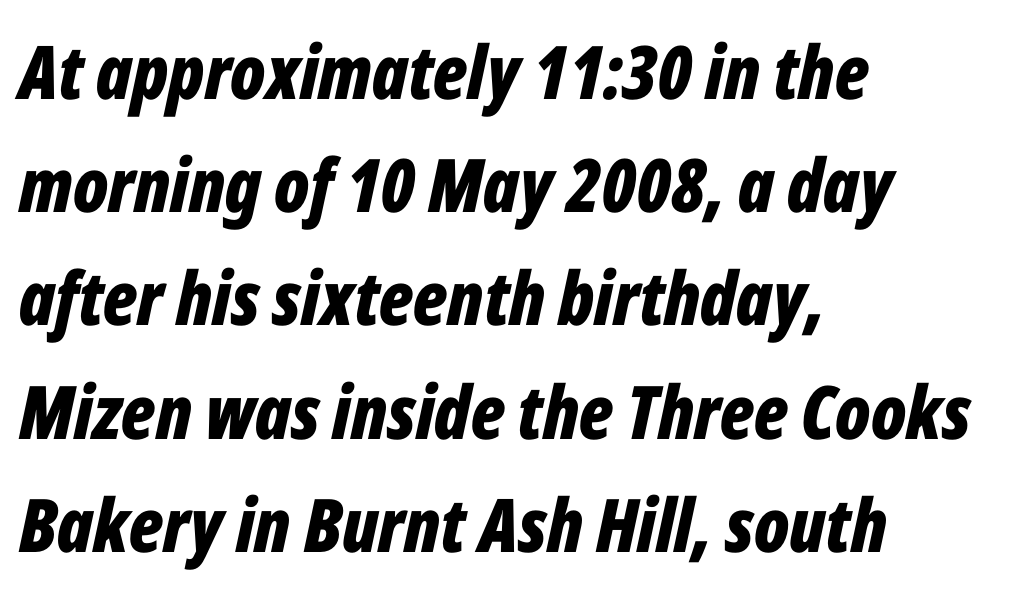
Q: Is the text bold? A: Yes.
Q: Is the text italic (slanted)? A: Yes, it leans right by about 12 degrees.
Q: Is the text underlined? A: No.
Q: How is the paragraph aligned? A: Left-aligned.
Q: Is the spacing between letters normal or unusually wide? A: Normal.
Q: Is the spacing between lines tight, normal or loose? A: Normal.
Q: Width (condensed, normal, or wide)? A: Condensed.
Q: Stroke contrast? A: Low.
Q: x-height? A: Medium.
Q: Monospaced? A: No.
